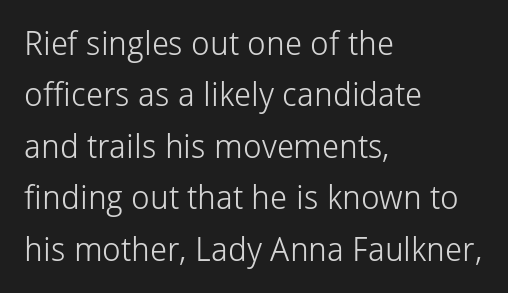
{"serif": "no", "italic": "no", "bold": "no", "weight": "light", "width": "normal", "stroke_contrast": "low", "x_height": "medium", "monospaced": "no", "underline": "no", "align": "left", "line_spacing": "normal", "line_spacing_ratio": 1.56, "letter_spacing": "normal", "letter_spacing_em": 0.0, "glyph_px": 33}
